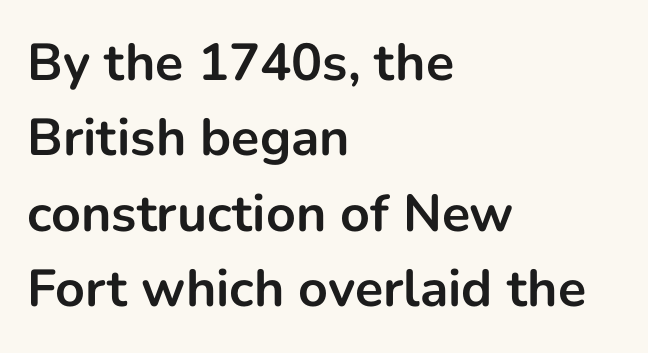
The lines are quadded left. Varying glyph widths throughout — classic text-font behaviour. Is the letter spacing exaggerated? No — it looks like the ordinary default. Notice how the stems are strictly vertical — no italics here.
